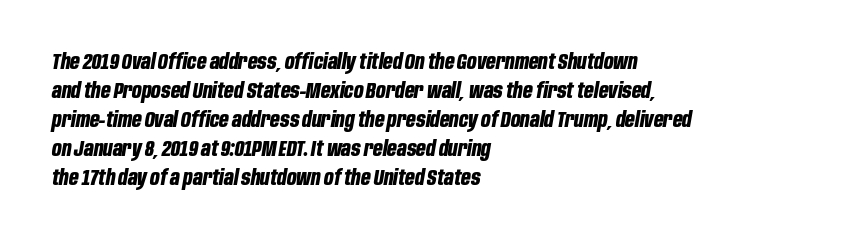
{"italic": "yes", "lean": "right", "slant_degrees": 10, "bold": "yes", "underline": "no", "align": "left", "line_spacing": "normal", "line_spacing_ratio": 1.38, "letter_spacing": "normal", "letter_spacing_em": 0.0, "glyph_px": 21}
